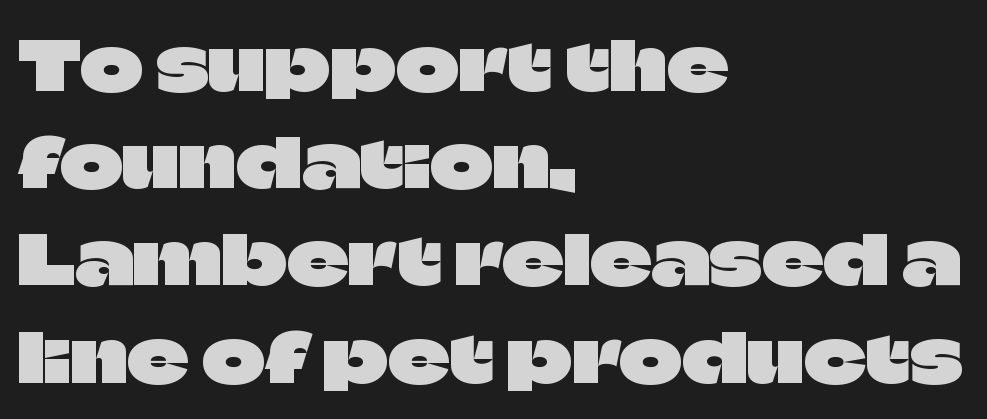
{"serif": "no", "italic": "no", "width": "normal", "stroke_contrast": "low", "x_height": "large", "monospaced": "no", "underline": "no", "align": "left", "line_spacing": "normal", "line_spacing_ratio": 1.43, "letter_spacing": "normal", "letter_spacing_em": 0.0, "glyph_px": 68}
